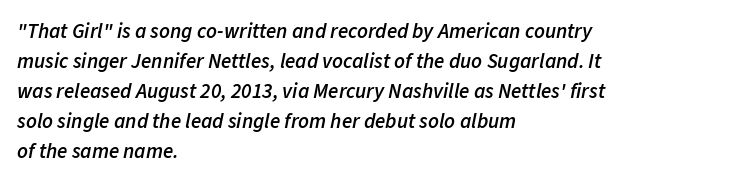
{"italic": "yes", "lean": "right", "slant_degrees": 11, "bold": "semi", "underline": "no", "align": "left", "line_spacing": "normal", "line_spacing_ratio": 1.43, "letter_spacing": "normal", "letter_spacing_em": 0.0, "glyph_px": 21}
